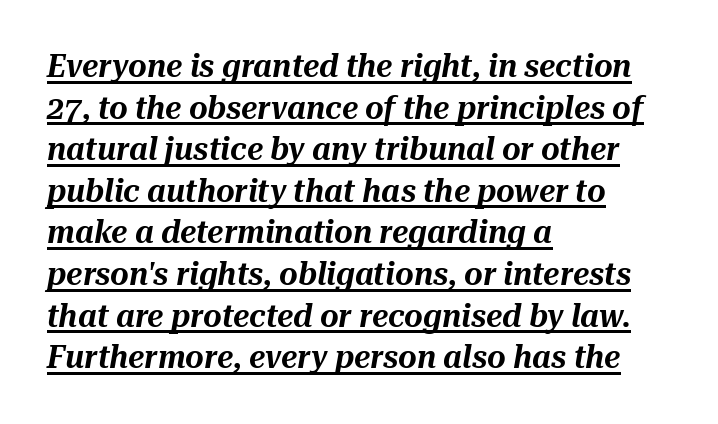
{"italic": "yes", "lean": "right", "slant_degrees": 10, "width": "normal", "stroke_contrast": "medium", "x_height": "medium", "monospaced": "no", "underline": "yes", "align": "left", "line_spacing": "normal", "line_spacing_ratio": 1.3, "letter_spacing": "normal", "letter_spacing_em": 0.0, "glyph_px": 32}
